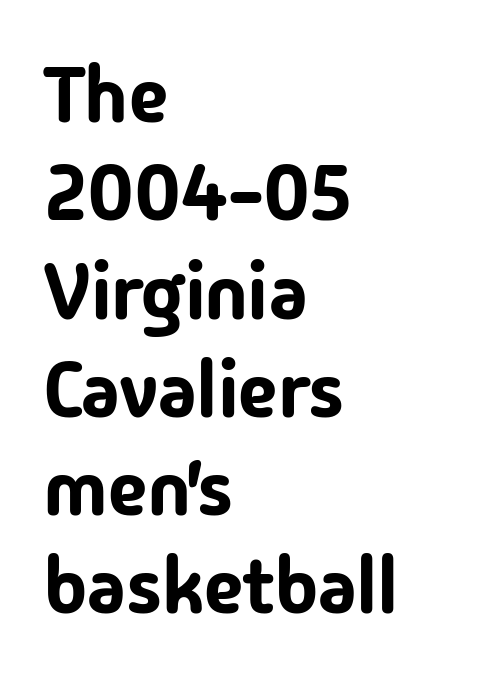
The image shows 78 px sans-serif type, upright; set left-aligned, normal line spacing (1.26x), normal letter spacing, not underlined; low stroke contrast and a medium x-height.
